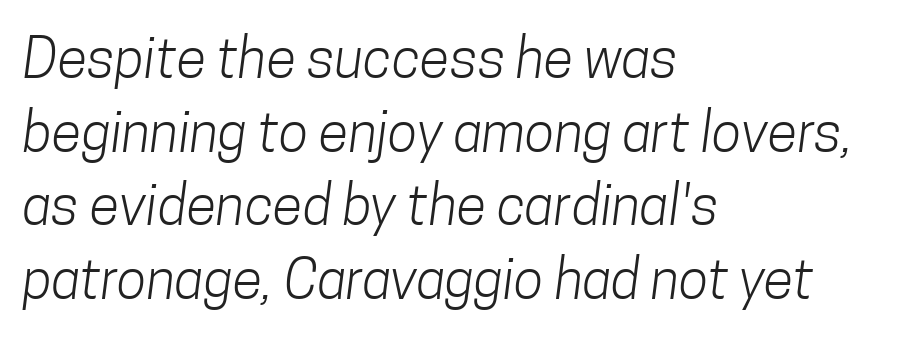
{"serif": "no", "bold": "no", "weight": "light", "width": "condensed", "stroke_contrast": "low", "x_height": "medium", "monospaced": "no", "underline": "no", "align": "left", "line_spacing": "normal", "line_spacing_ratio": 1.34, "letter_spacing": "normal", "letter_spacing_em": 0.0, "glyph_px": 55}
